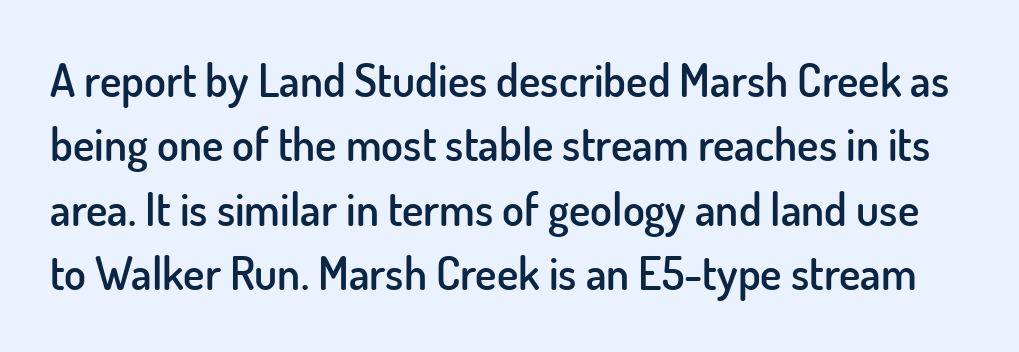
{"serif": "no", "italic": "no", "bold": "semi", "weight": "semibold", "width": "normal", "stroke_contrast": "low", "x_height": "small", "monospaced": "no", "underline": "no", "line_spacing": "normal", "line_spacing_ratio": 1.43, "letter_spacing": "normal", "letter_spacing_em": 0.0, "glyph_px": 45}
